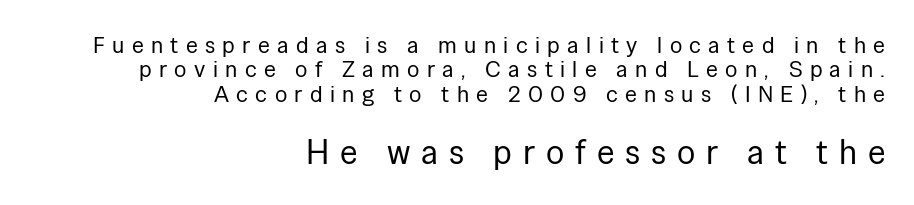
{"serif": "no", "italic": "no", "bold": "no", "weight": "regular", "width": "normal", "stroke_contrast": "low", "x_height": "medium", "monospaced": "no", "underline": "no", "align": "right", "line_spacing": "tight", "line_spacing_ratio": 1.06, "letter_spacing": "wide", "letter_spacing_em": 0.32, "larger_block": "second", "size_ratio": 1.48, "glyph_px": 34}
